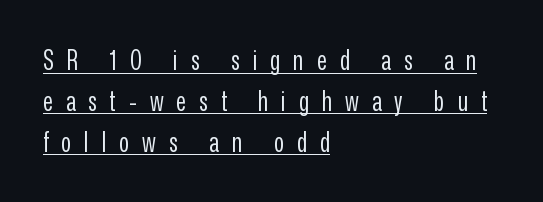
The image shows 27 px text type, upright; set left-aligned, normal line spacing (1.51x), unusually wide letter spacing (+0.48 em), underlined.
